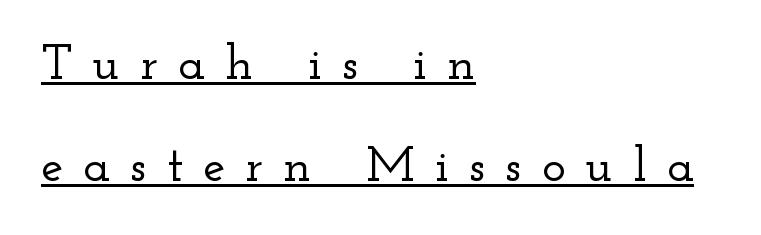
Q: Is the text italic (slanted)? A: No, it is upright.
Q: Is the typeface a serif or a sans-serif typeface? A: Serif.
Q: Is the text underlined? A: Yes.
Q: How is the paragraph aligned? A: Left-aligned.
Q: Is the spacing between letters normal or unusually wide? A: Unusually wide.
Q: Is the spacing between lines tight, normal or loose? A: Loose.
Q: Width (condensed, normal, or wide)? A: Wide.
Q: Stroke contrast? A: Low.
Q: x-height? A: Small.
Q: Monospaced? A: No.
